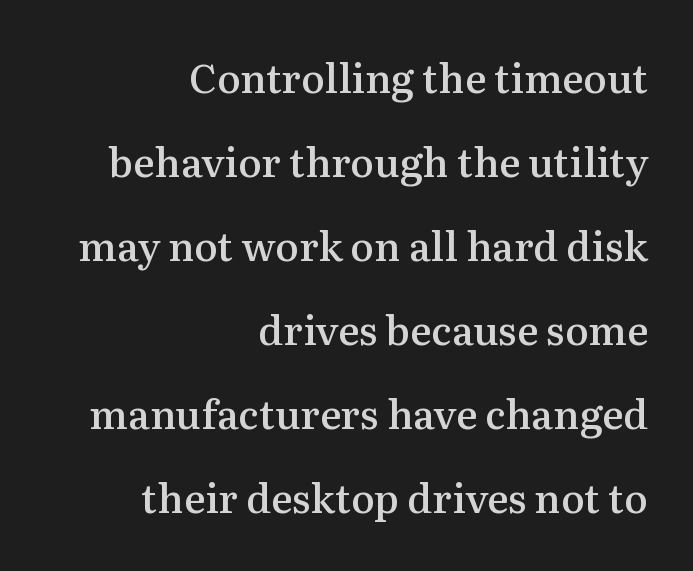
{"serif": "yes", "italic": "no", "bold": "semi", "weight": "semibold", "width": "normal", "stroke_contrast": "medium", "x_height": "medium", "monospaced": "no", "underline": "no", "align": "right", "line_spacing": "loose", "line_spacing_ratio": 2.1, "letter_spacing": "normal", "letter_spacing_em": 0.0, "glyph_px": 40}
